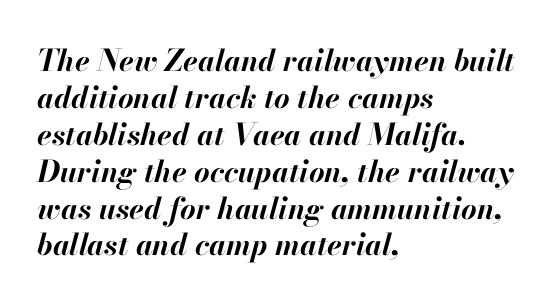
Q: Is the text bold? A: Yes.
Q: Is the text italic (slanted)? A: Yes, it leans right by about 13 degrees.
Q: Is the text underlined? A: No.
Q: How is the paragraph aligned? A: Left-aligned.
Q: Is the spacing between letters normal or unusually wide? A: Normal.
Q: Width (condensed, normal, or wide)? A: Normal.
Q: Stroke contrast? A: High.
Q: x-height? A: Small.
Q: Monospaced? A: No.
